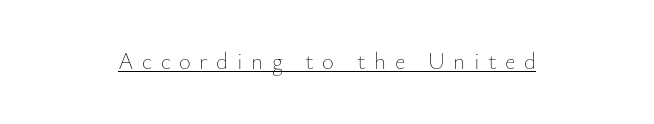
Check the space under the baseline: a stroke is drawn there. Caption: multi-line text, centered on the measure. This sample uses expanded letter spacing, leaving extra air between glyphs. The font's upright variant was chosen for this text. Unbolded letterforms with no extra heft.
